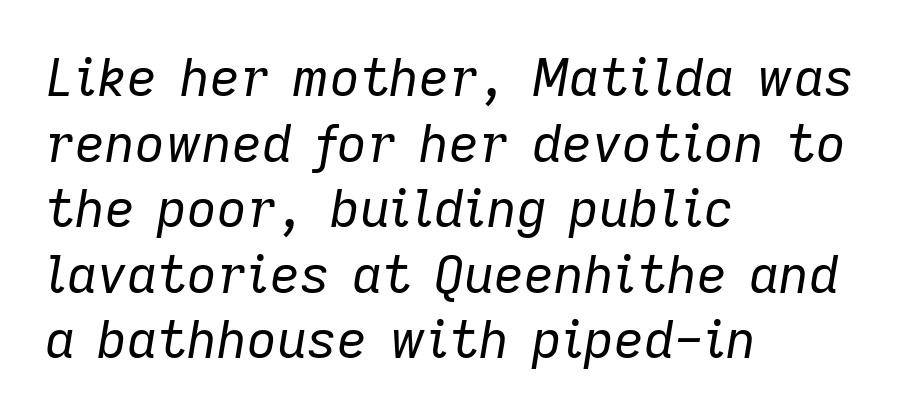
{"italic": "yes", "lean": "right", "slant_degrees": 9, "bold": "no", "weight": "regular", "width": "normal", "stroke_contrast": "low", "x_height": "medium", "monospaced": "no", "underline": "no", "align": "left", "line_spacing": "normal", "line_spacing_ratio": 1.26, "letter_spacing": "normal", "letter_spacing_em": 0.0, "glyph_px": 52}
